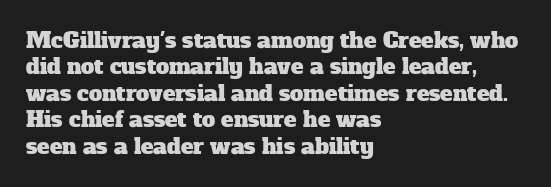
The image shows 21 px text type; set left-aligned, normal line spacing (1.26x), normal letter spacing, not underlined.
